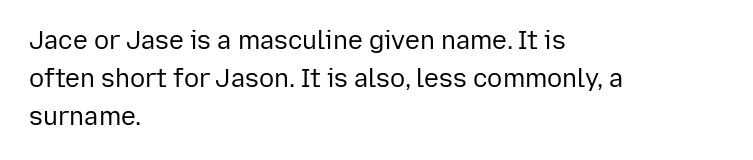
The font's upright variant was chosen for this text. The specimen omits any rule beneath the text block's lines. All the whitespace from short lines collects on the right. Tracking here is standard; glyphs follow each other at the usual distance.
